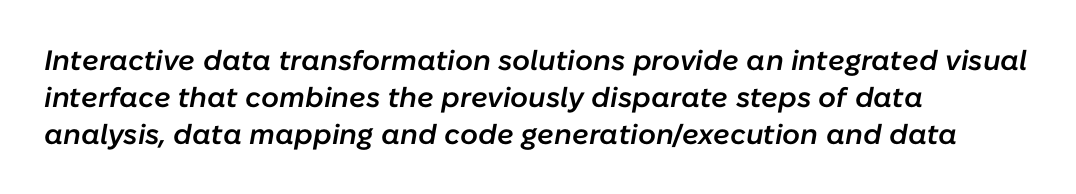
Q: Is the text bold? A: Semi-bold.
Q: Is the text italic (slanted)? A: Yes, it leans right by about 10 degrees.
Q: Is the text underlined? A: No.
Q: How is the paragraph aligned? A: Left-aligned.
Q: Is the spacing between letters normal or unusually wide? A: Normal.
Q: Is the spacing between lines tight, normal or loose? A: Normal.
Q: Width (condensed, normal, or wide)? A: Normal.
Q: Stroke contrast? A: Low.
Q: x-height? A: Medium.
Q: Monospaced? A: No.
